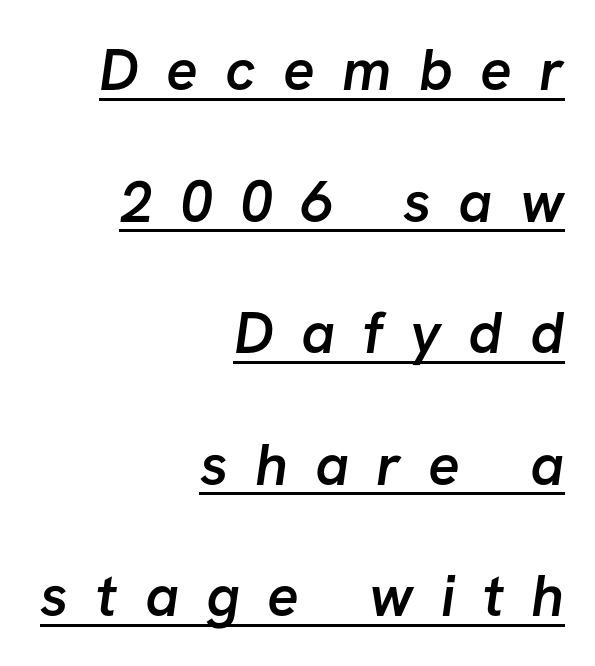
Is the type bold? Partly — it's a semibold, heavier than regular but not fully bold. The block of text is sparse from top to bottom, with ample space between rows. The designer went with a sans here, leaving each stem footless. The line texture is sparse and dotted thanks to wide tracking. You could not count columns in this text — the font is proportionally spaced.
